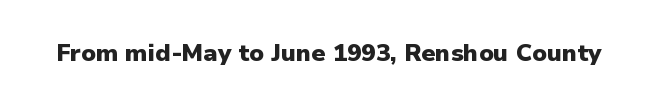
Q: Is the text bold? A: Yes.
Q: Is the text italic (slanted)? A: No, it is upright.
Q: Is the text underlined? A: No.
Q: Is the spacing between letters normal or unusually wide? A: Normal.
